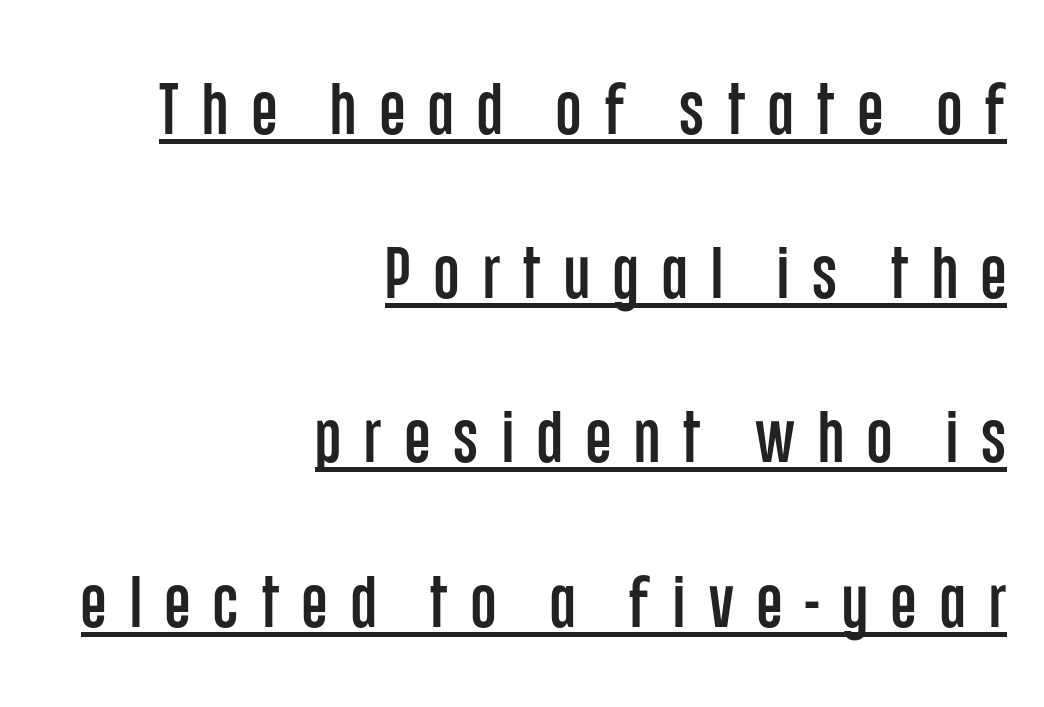
{"serif": "no", "italic": "no", "width": "condensed", "stroke_contrast": "low", "x_height": "large", "monospaced": "no", "underline": "yes", "align": "right", "line_spacing": "loose", "line_spacing_ratio": 2.25, "letter_spacing": "wide", "letter_spacing_em": 0.32, "glyph_px": 73}
